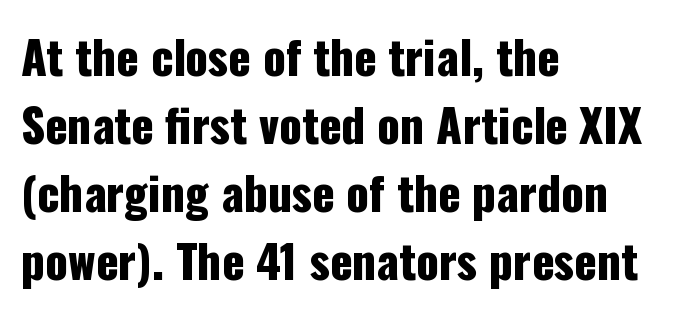
{"serif": "no", "italic": "no", "width": "condensed", "stroke_contrast": "low", "x_height": "medium", "monospaced": "no", "underline": "no", "align": "left", "line_spacing": "normal", "line_spacing_ratio": 1.48, "letter_spacing": "normal", "letter_spacing_em": 0.0, "glyph_px": 46}
